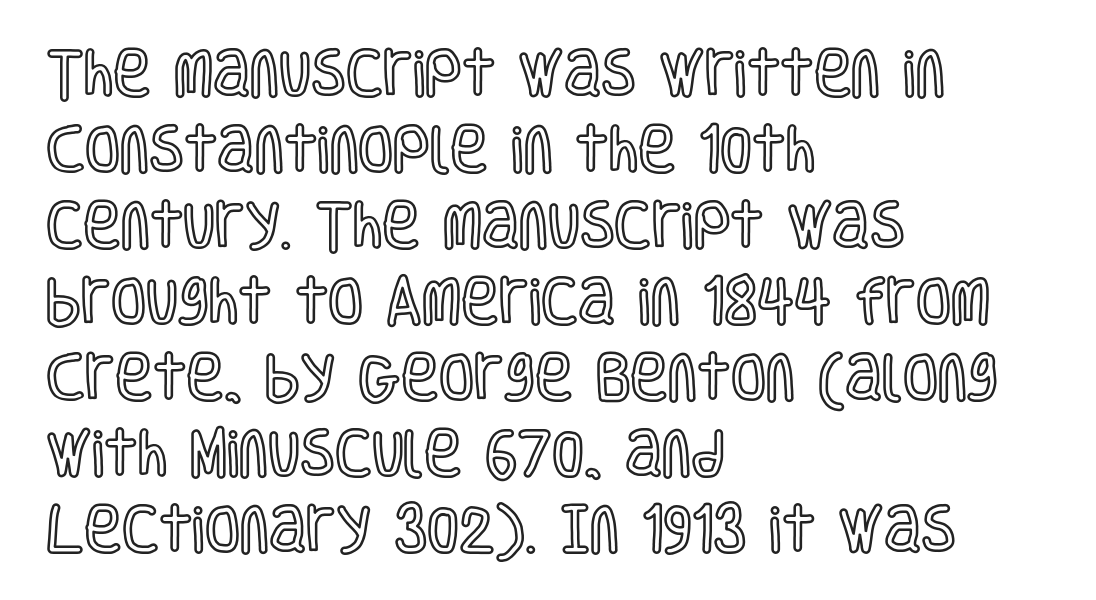
Beneath every word, the page is bare. If you measured baseline to baseline, you'd find a middling distance. The tracking reads as untouched default to a designer's eye. These lines were composed using upright roman letters. These lines stack with their left ends in a neat column. The face used here is proportionally spaced, like ordinary book or web type.
